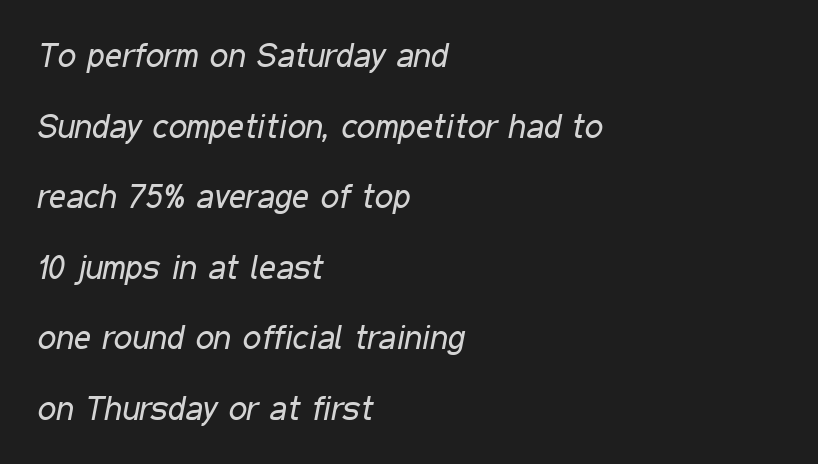
These lines are rendered in a variable-pitch font. A clean baseline with only descenders dipping below it. Rows of type keep a wide berth in the vertical direction. The strokes carry an ordinary text weight at most.
